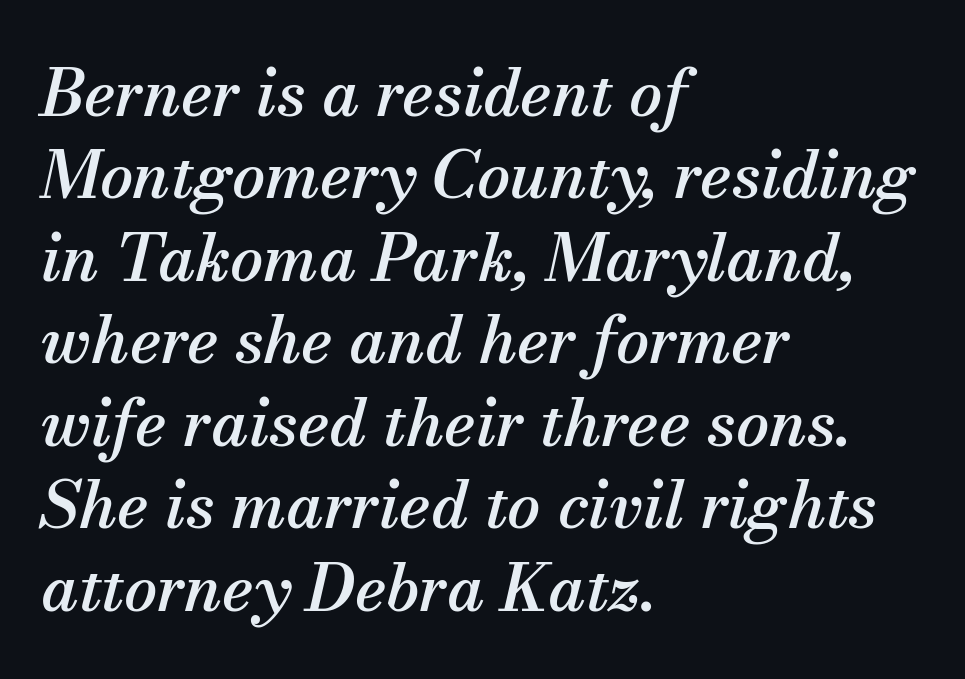
The image shows 66 px serif type, italic (leaning right); set left-aligned, normal line spacing (1.25x), normal letter spacing, not underlined; medium stroke contrast and a small x-height.
